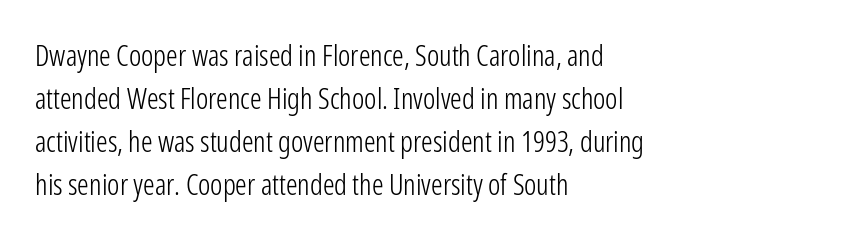
The image shows 29 px light, condensed sans-serif type, upright; set left-aligned, normal line spacing (1.48x), normal letter spacing, not underlined; low stroke contrast and a medium x-height.
